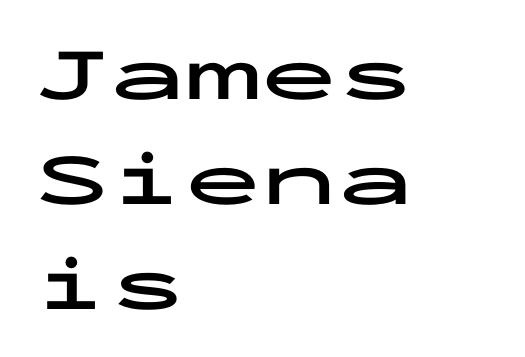
Q: Is the text bold? A: Yes.
Q: Is the text italic (slanted)? A: No, it is upright.
Q: Is the typeface a serif or a sans-serif typeface? A: Sans-serif.
Q: Is the text underlined? A: No.
Q: How is the paragraph aligned? A: Left-aligned.
Q: Is the spacing between letters normal or unusually wide? A: Normal.
Q: Is the spacing between lines tight, normal or loose? A: Normal.
Q: Width (condensed, normal, or wide)? A: Wide.
Q: Stroke contrast? A: Low.
Q: x-height? A: Medium.
Q: Monospaced? A: Yes.
